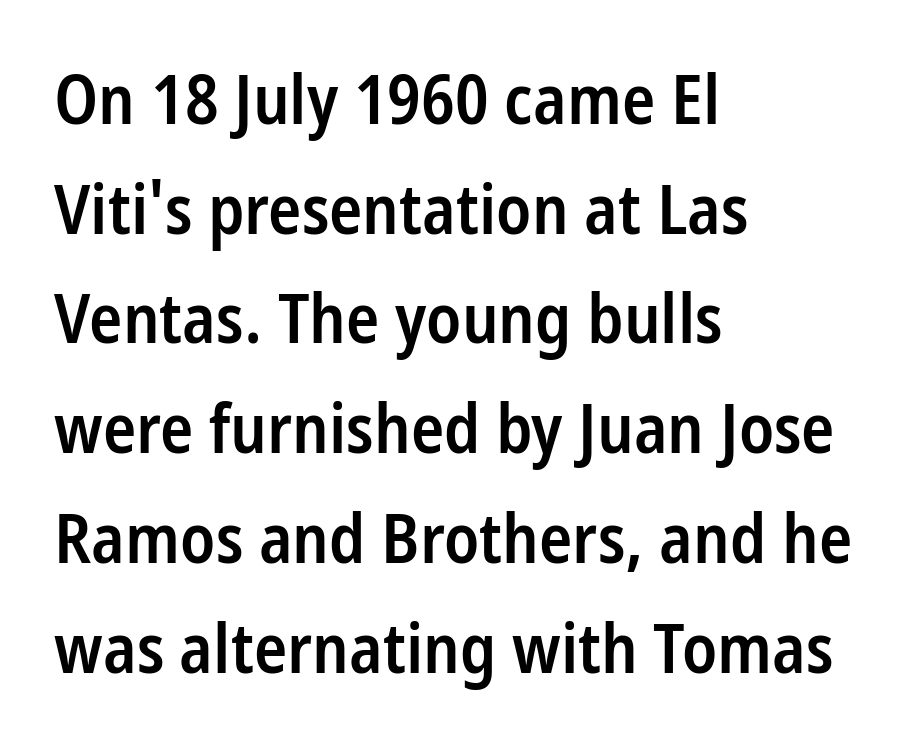
{"serif": "no", "italic": "no", "bold": "semi", "weight": "semibold", "width": "condensed", "stroke_contrast": "low", "x_height": "medium", "monospaced": "no", "underline": "no", "align": "left", "line_spacing": "normal", "line_spacing_ratio": 1.59, "letter_spacing": "normal", "letter_spacing_em": 0.0, "glyph_px": 69}
